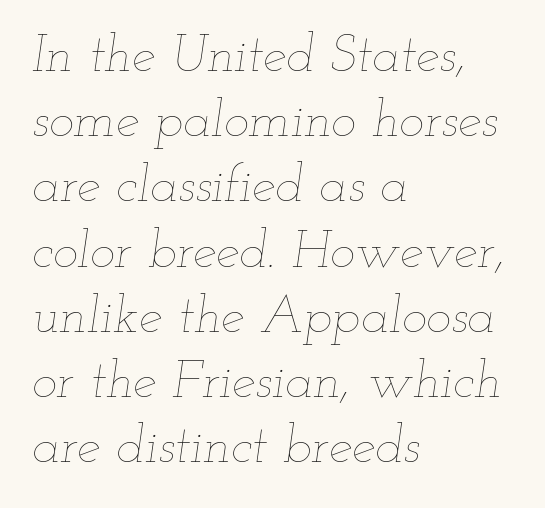
Q: Is the text bold? A: No.
Q: Is the text italic (slanted)? A: Yes, it leans right by about 12 degrees.
Q: Is the text underlined? A: No.
Q: How is the paragraph aligned? A: Left-aligned.
Q: Is the spacing between letters normal or unusually wide? A: Normal.
Q: Width (condensed, normal, or wide)? A: Wide.
Q: Stroke contrast? A: Low.
Q: x-height? A: Small.
Q: Monospaced? A: No.
